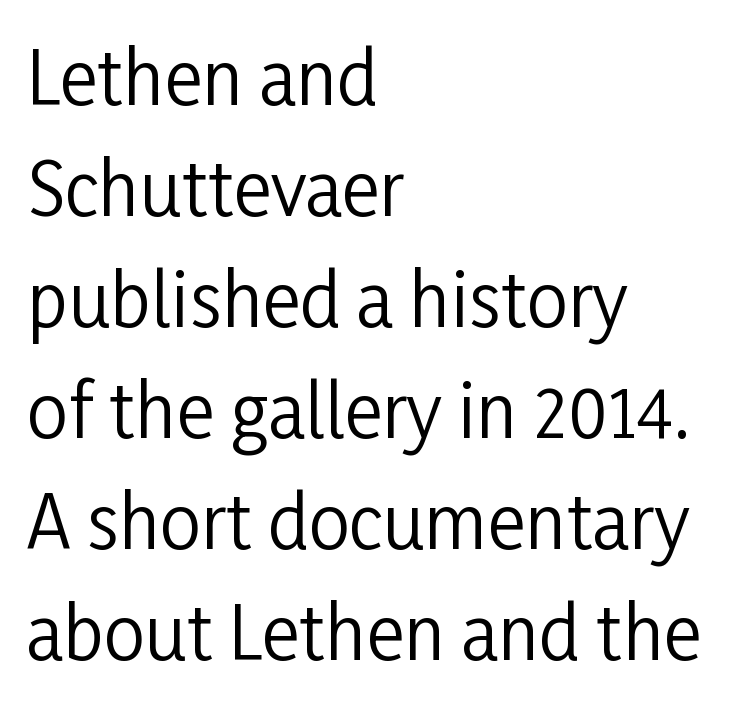
Q: Is the text bold? A: No.
Q: Is the text italic (slanted)? A: No, it is upright.
Q: Is the typeface a serif or a sans-serif typeface? A: Sans-serif.
Q: Is the text underlined? A: No.
Q: How is the paragraph aligned? A: Left-aligned.
Q: Is the spacing between letters normal or unusually wide? A: Normal.
Q: Is the spacing between lines tight, normal or loose? A: Normal.
Q: Width (condensed, normal, or wide)? A: Condensed.
Q: Stroke contrast? A: Low.
Q: x-height? A: Medium.
Q: Monospaced? A: No.
